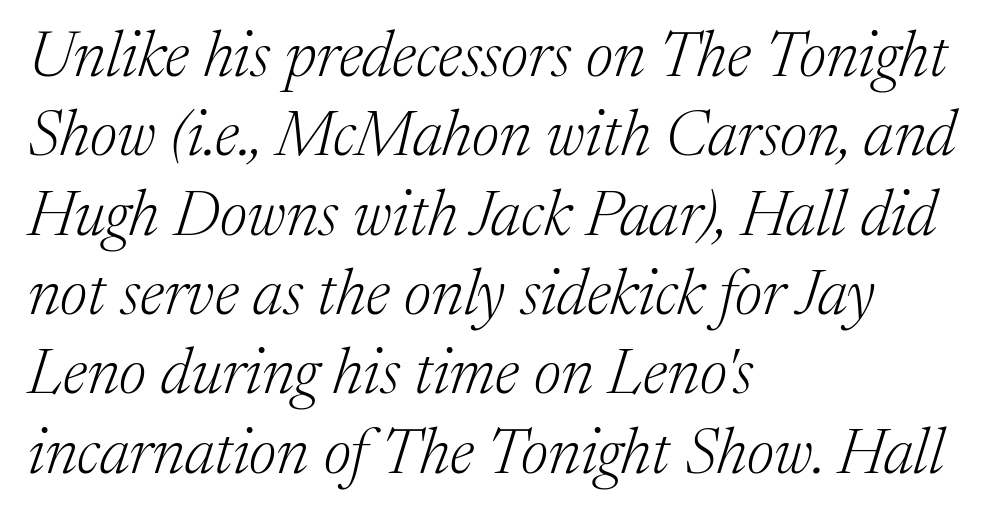
{"serif": "yes", "italic": "yes", "lean": "right", "slant_degrees": 17, "bold": "no", "weight": "light", "width": "normal", "stroke_contrast": "medium", "x_height": "medium", "monospaced": "no", "underline": "no", "align": "left", "line_spacing_ratio": 1.24, "letter_spacing": "normal", "letter_spacing_em": 0.0, "glyph_px": 64}
